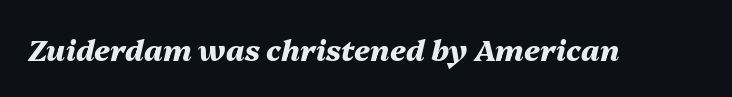
Q: Is the text bold? A: Yes.
Q: Is the text italic (slanted)? A: Yes, it leans right by about 13 degrees.
Q: Is the text underlined? A: No.
Q: Is the spacing between letters normal or unusually wide? A: Normal.
Q: Width (condensed, normal, or wide)? A: Normal.
Q: Stroke contrast? A: Medium.
Q: x-height? A: Medium.
Q: Monospaced? A: No.
